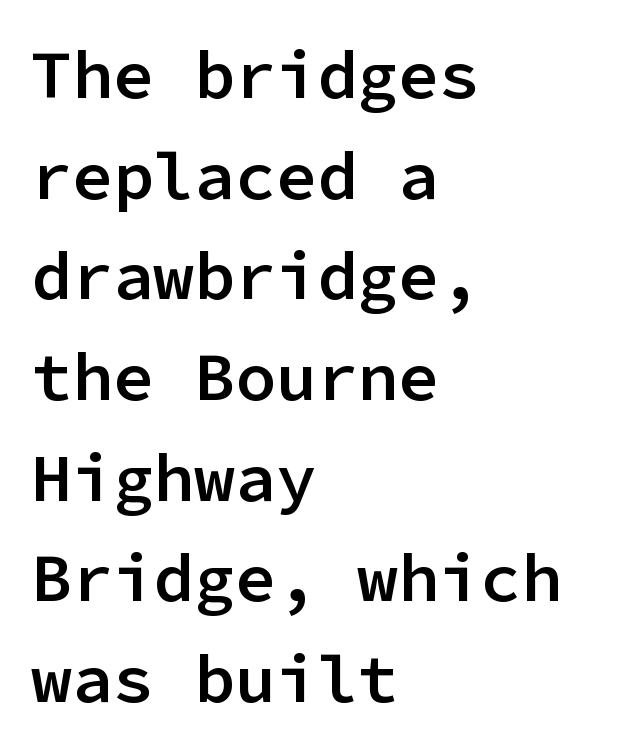
{"serif": "no", "italic": "no", "bold": "semi", "weight": "semibold", "width": "normal", "stroke_contrast": "low", "x_height": "medium", "monospaced": "yes", "underline": "no", "align": "left", "line_spacing": "normal", "line_spacing_ratio": 1.48, "letter_spacing": "normal", "letter_spacing_em": 0.0, "glyph_px": 68}
